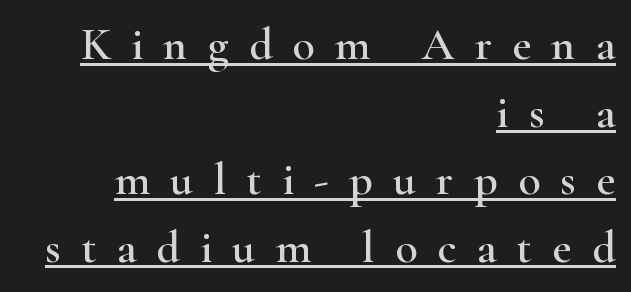
The specimen includes a rule beneath the text block's lines. What's the leading like? Ordinary, nothing unusual. Line ends are locked; line starts wander. Note: serifs present on the glyphs. Posture: vertical. Looks like regular typesetting: each glyph gets only the width it needs.
